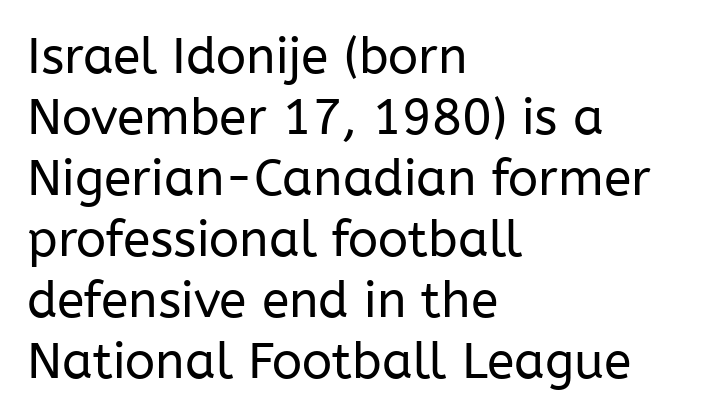
The image shows 50 px regular-weight sans-serif type, upright; set left-aligned, line spacing 1.22x, normal letter spacing, not underlined; low stroke contrast and a medium x-height.
